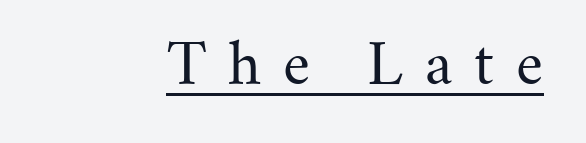
Q: Is the text bold? A: No.
Q: Is the text italic (slanted)? A: No, it is upright.
Q: Is the typeface a serif or a sans-serif typeface? A: Serif.
Q: Is the text underlined? A: Yes.
Q: Is the spacing between letters normal or unusually wide? A: Unusually wide.
Q: Width (condensed, normal, or wide)? A: Normal.
Q: Stroke contrast? A: Medium.
Q: x-height? A: Small.
Q: Monospaced? A: No.
